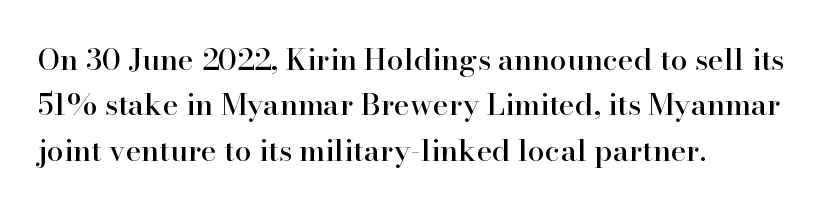
The image shows 30 px serif type, upright; set left-aligned, normal line spacing (1.51x), normal letter spacing, not underlined; high stroke contrast and a small x-height.
